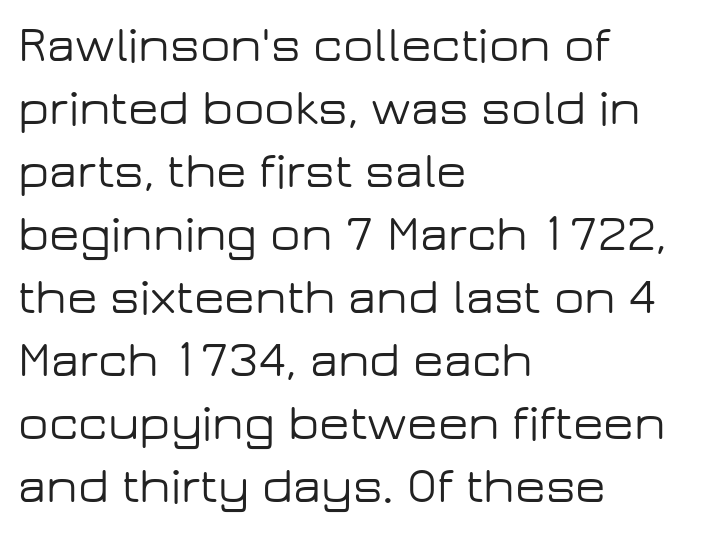
{"serif": "no", "italic": "no", "width": "wide", "stroke_contrast": "low", "x_height": "medium", "monospaced": "no", "underline": "no", "align": "left", "line_spacing": "normal", "line_spacing_ratio": 1.26, "letter_spacing": "normal", "letter_spacing_em": 0.0, "glyph_px": 50}
